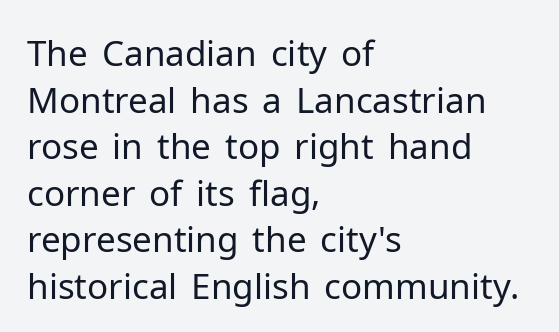
The image shows 35 px regular-weight sans-serif type, upright; set left-aligned, normal line spacing (1.33x), normal letter spacing, not underlined; low stroke contrast and a medium x-height.
